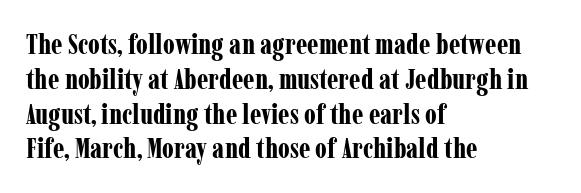
{"serif": "yes", "italic": "no", "bold": "yes", "weight": "bold", "width": "condensed", "stroke_contrast": "low", "x_height": "medium", "monospaced": "no", "underline": "no", "align": "left", "line_spacing_ratio": 1.2, "letter_spacing": "normal", "letter_spacing_em": 0.0, "glyph_px": 29}
